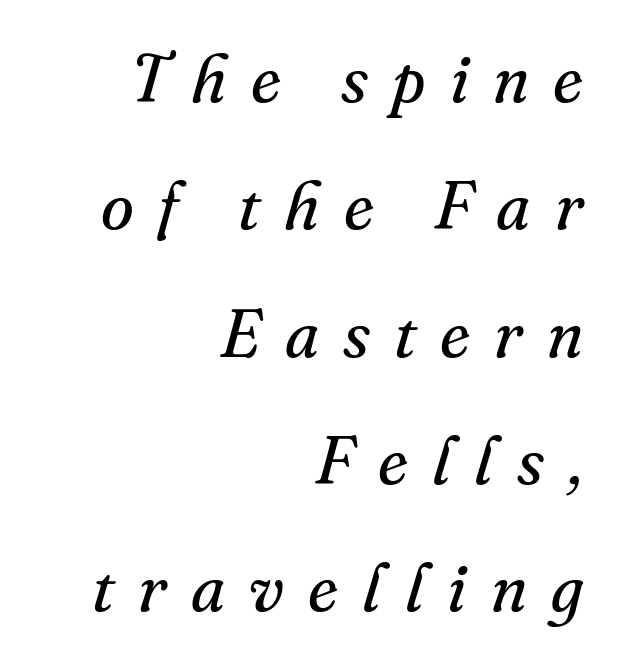
The lines in this sample share a right terminus and differ only in where they begin. This is oblique type, the kind used for emphasis or titles. This block would shrink considerably if given ordinary leading; it's expanded now. Letters rest on an invisible, unmarked baseline.
